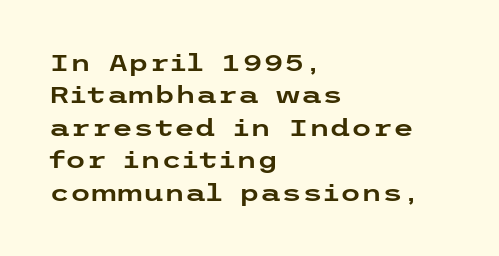
The image shows 24 px text type, upright; set left-aligned, normal line spacing (1.35x), normal letter spacing, not underlined.
